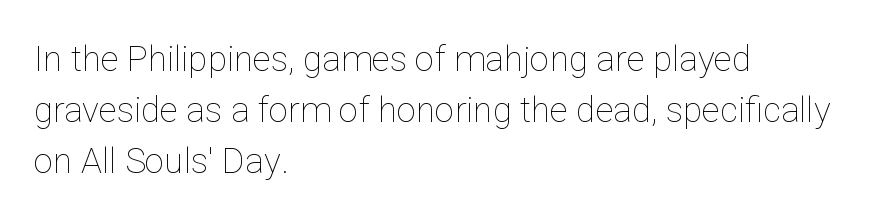
Q: Is the text bold? A: No.
Q: Is the text italic (slanted)? A: No, it is upright.
Q: Is the text underlined? A: No.
Q: How is the paragraph aligned? A: Left-aligned.
Q: Is the spacing between letters normal or unusually wide? A: Normal.
Q: Is the spacing between lines tight, normal or loose? A: Normal.
Q: Width (condensed, normal, or wide)? A: Normal.
Q: Stroke contrast? A: Low.
Q: x-height? A: Medium.
Q: Monospaced? A: No.
